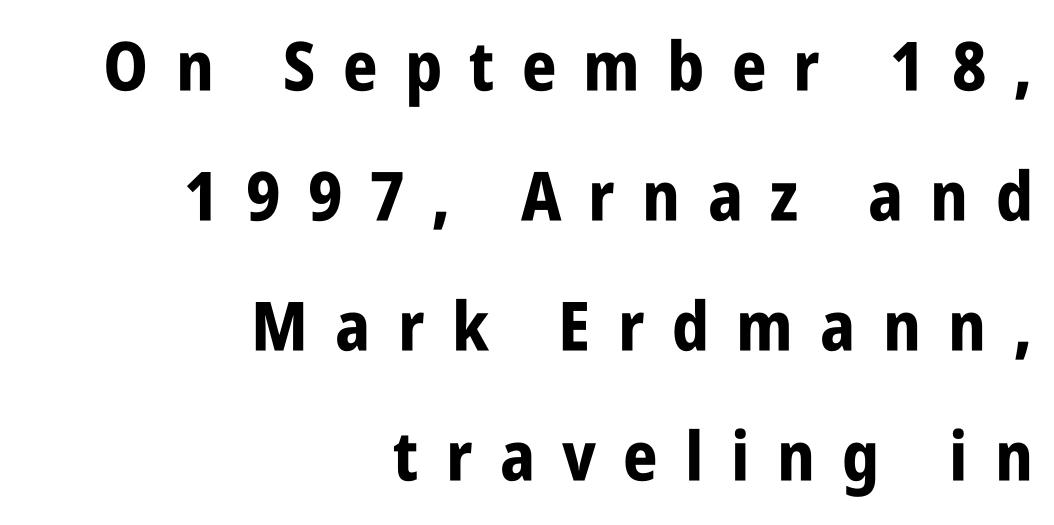
{"serif": "no", "italic": "no", "bold": "yes", "weight": "bold", "width": "condensed", "stroke_contrast": "low", "x_height": "large", "monospaced": "no", "underline": "no", "align": "right", "line_spacing": "loose", "line_spacing_ratio": 1.91, "letter_spacing": "wide", "letter_spacing_em": 0.4, "glyph_px": 68}
